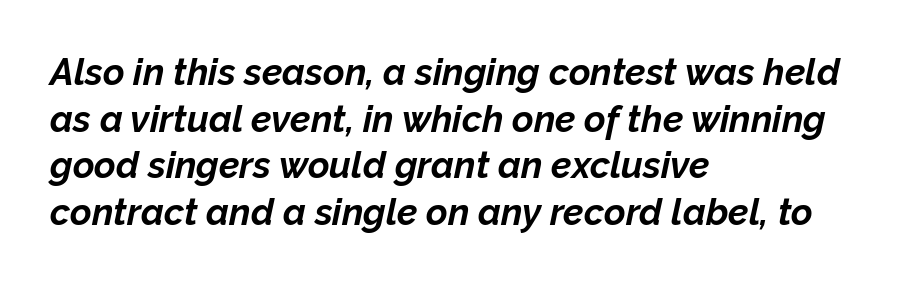
{"italic": "yes", "lean": "right", "slant_degrees": 12, "bold": "yes", "weight": "bold", "width": "normal", "stroke_contrast": "low", "x_height": "medium", "monospaced": "no", "underline": "no", "align": "left", "line_spacing": "normal", "line_spacing_ratio": 1.26, "letter_spacing": "normal", "letter_spacing_em": 0.0, "glyph_px": 37}
